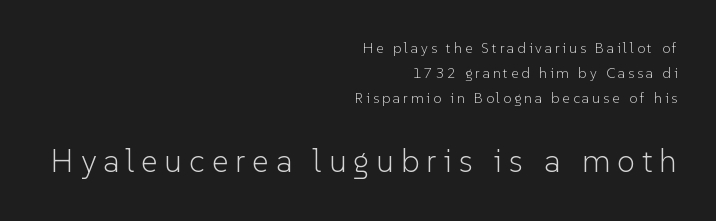
The image shows 32 px light sans-serif type, upright; set right-aligned, line spacing 1.8x, unusually wide letter spacing (+0.22 em), not underlined; the second (bottom) block is 2.29x larger; low stroke contrast and a medium x-height.
